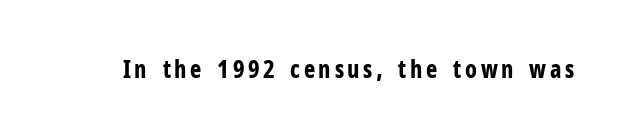
{"italic": "no", "bold": "yes", "underline": "no", "glyph_px": 24}
